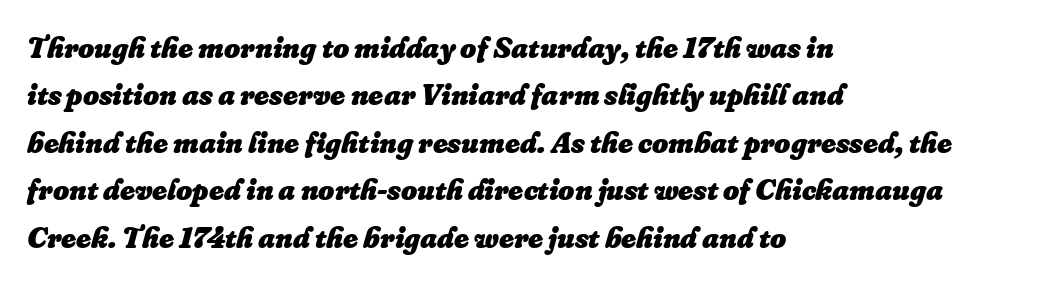
Q: Is the text bold? A: Yes.
Q: Is the text italic (slanted)? A: Yes, it leans right by about 16 degrees.
Q: Is the text underlined? A: No.
Q: How is the paragraph aligned? A: Left-aligned.
Q: Is the spacing between letters normal or unusually wide? A: Normal.
Q: Is the spacing between lines tight, normal or loose? A: Normal.
Q: Width (condensed, normal, or wide)? A: Normal.
Q: Stroke contrast? A: Low.
Q: x-height? A: Small.
Q: Monospaced? A: No.
